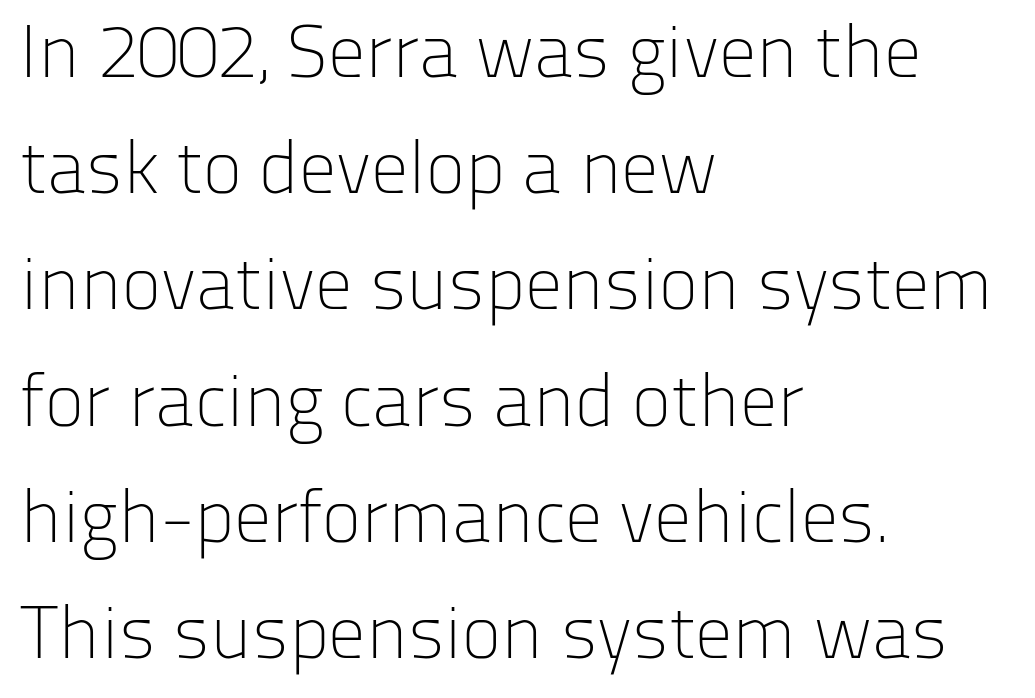
{"serif": "no", "italic": "no", "bold": "no", "weight": "light", "width": "normal", "stroke_contrast": "low", "x_height": "medium", "monospaced": "no", "underline": "no", "align": "left", "line_spacing": "normal", "line_spacing_ratio": 1.55, "letter_spacing": "normal", "letter_spacing_em": 0.0, "glyph_px": 75}
